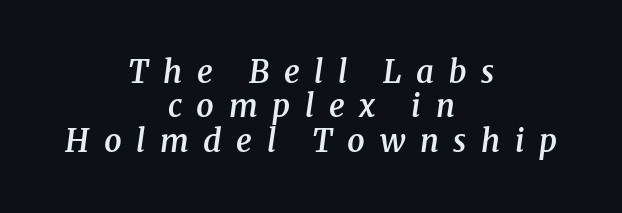
Decoration check: the copy has no underline. Horizontally, the lines are justified to the midpoint only. Designer's note — italics engaged. Is the letter spacing exaggerated? Yes — the characters are pushed far apart. Look at the stroke-to-counter ratio: somewhat heavy, a semibold. Honestly, the rows look squashed on top of each other.
